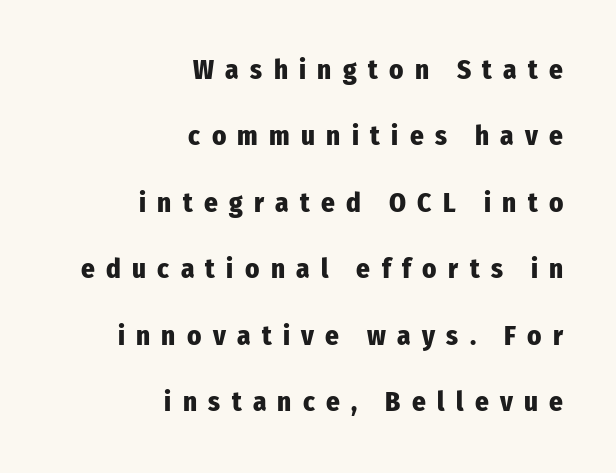
Only glyphs here, with clear space below each row. Where is the straight margin? On the right. What weight is shown? A full bold with thick strokes. Horizontal bands of white between lines are thick stripes. The type sits square on the baseline with zero lean. The tracking reads as deliberately expanded to a designer's eye.
